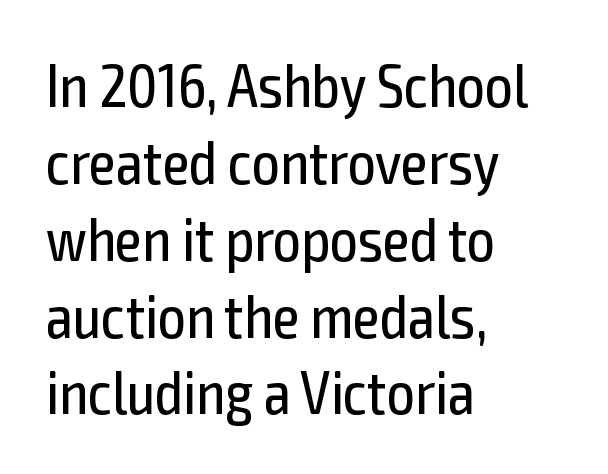
Q: Is the text bold? A: No.
Q: Is the text italic (slanted)? A: No, it is upright.
Q: Is the typeface a serif or a sans-serif typeface? A: Sans-serif.
Q: Is the text underlined? A: No.
Q: How is the paragraph aligned? A: Left-aligned.
Q: Is the spacing between letters normal or unusually wide? A: Normal.
Q: Is the spacing between lines tight, normal or loose? A: Normal.
Q: Width (condensed, normal, or wide)? A: Condensed.
Q: x-height? A: Medium.
Q: Monospaced? A: No.
